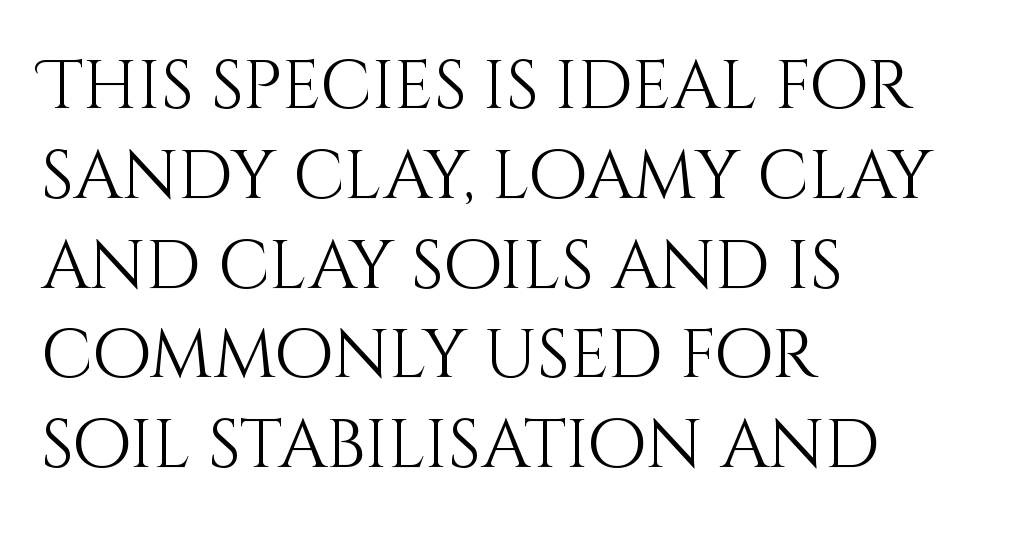
Q: Is the text bold? A: No.
Q: Is the text italic (slanted)? A: No, it is upright.
Q: Is the text underlined? A: No.
Q: How is the paragraph aligned? A: Left-aligned.
Q: Is the spacing between letters normal or unusually wide? A: Normal.
Q: Is the spacing between lines tight, normal or loose? A: Normal.
Q: Width (condensed, normal, or wide)? A: Normal.
Q: Stroke contrast? A: Medium.
Q: x-height? A: Large.
Q: Monospaced? A: No.
